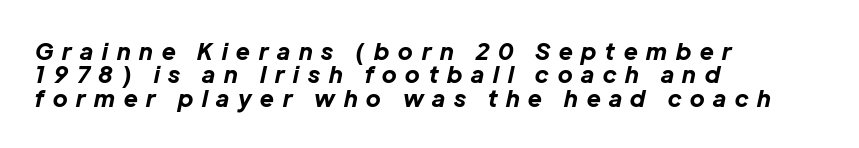
The lettering tilts uniformly, giving the passage an italic look. Quick note: underline off. The sample has been set heavy, in full bold. Short note: letters widely spaced.
